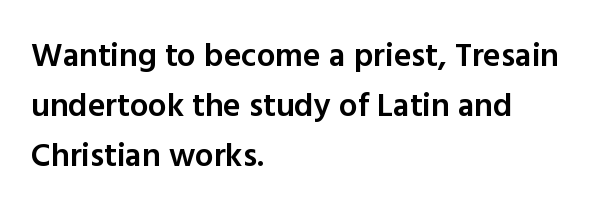
{"serif": "no", "italic": "no", "bold": "semi", "weight": "semibold", "width": "normal", "x_height": "medium", "monospaced": "no", "underline": "no", "align": "left", "line_spacing": "normal", "line_spacing_ratio": 1.51, "letter_spacing": "normal", "letter_spacing_em": 0.0, "glyph_px": 33}
